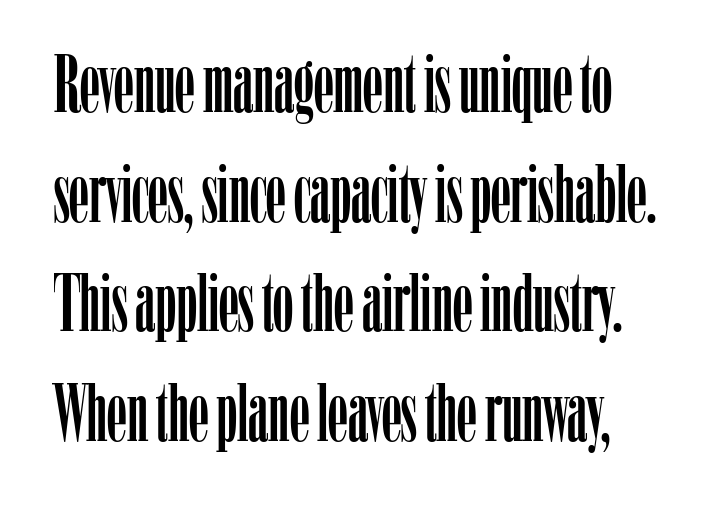
The image shows 80 px condensed serif type, upright; set normal line spacing (1.37x), normal letter spacing, not underlined; low stroke contrast and a medium x-height.
